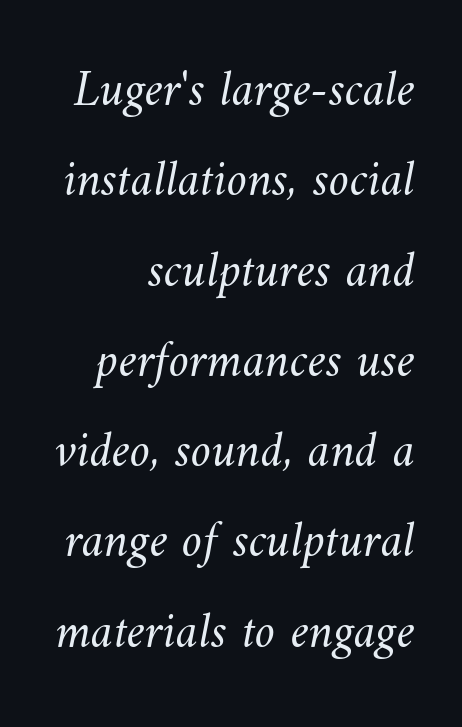
Each word holds together tightly as a unit, with standard inter-letter gaps. The rendering anchors every line to the right-hand side. Do the characters align in a grid? No, the font is proportional. Beneath every word, the page is bare. Stems and bowls with no extra thickness — not bold.
